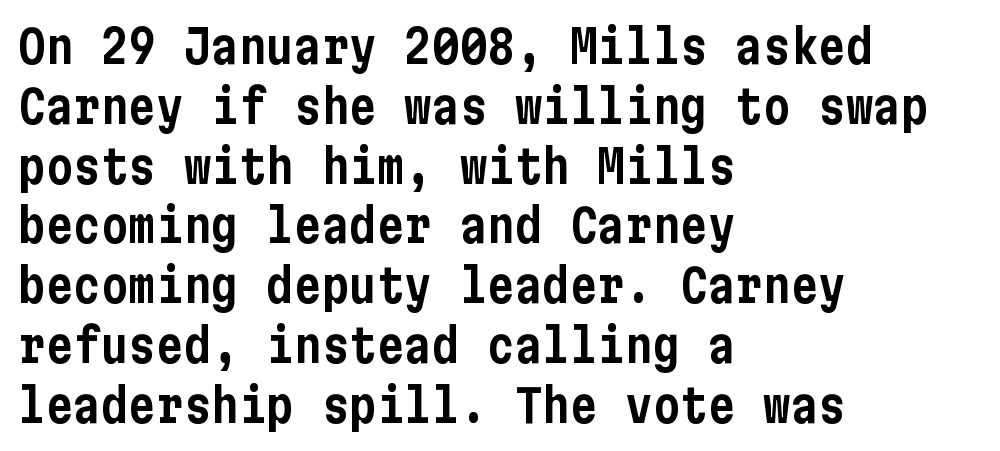
Q: Is the text italic (slanted)? A: No, it is upright.
Q: Is the typeface a serif or a sans-serif typeface? A: Sans-serif.
Q: Is the text underlined? A: No.
Q: How is the paragraph aligned? A: Left-aligned.
Q: Is the spacing between letters normal or unusually wide? A: Normal.
Q: Is the spacing between lines tight, normal or loose? A: Normal.
Q: Width (condensed, normal, or wide)? A: Condensed.
Q: Stroke contrast? A: Low.
Q: x-height? A: Medium.
